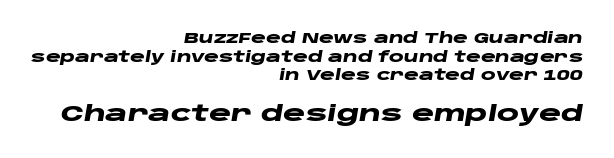
Q: Is the text bold? A: Yes.
Q: Is the text italic (slanted)? A: Yes, it leans right by about 10 degrees.
Q: Is the text underlined? A: No.
Q: How is the paragraph aligned? A: Right-aligned.
Q: Is the spacing between letters normal or unusually wide? A: Normal.
Q: Is the spacing between lines tight, normal or loose? A: Normal.
Q: Which block of text is set in a larger size, the first (top) or the second (bottom)? A: The second (bottom) one.
